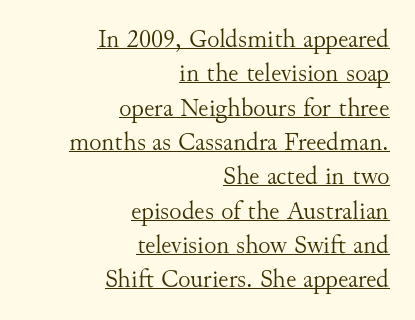
Q: Is the text bold? A: No.
Q: Is the text italic (slanted)? A: No, it is upright.
Q: Is the text underlined? A: Yes.
Q: How is the paragraph aligned? A: Right-aligned.
Q: Is the spacing between letters normal or unusually wide? A: Normal.
Q: Is the spacing between lines tight, normal or loose? A: Normal.
